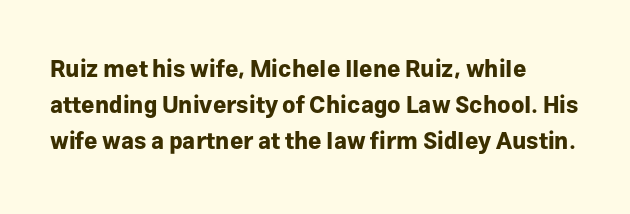
Q: Is the text bold? A: Yes.
Q: Is the text italic (slanted)? A: No, it is upright.
Q: Is the text underlined? A: No.
Q: How is the paragraph aligned? A: Left-aligned.
Q: Is the spacing between letters normal or unusually wide? A: Normal.
Q: Is the spacing between lines tight, normal or loose? A: Normal.
